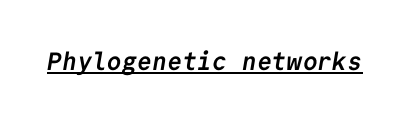
{"bold": "yes", "underline": "yes", "letter_spacing": "normal", "letter_spacing_em": 0.0, "glyph_px": 25}
